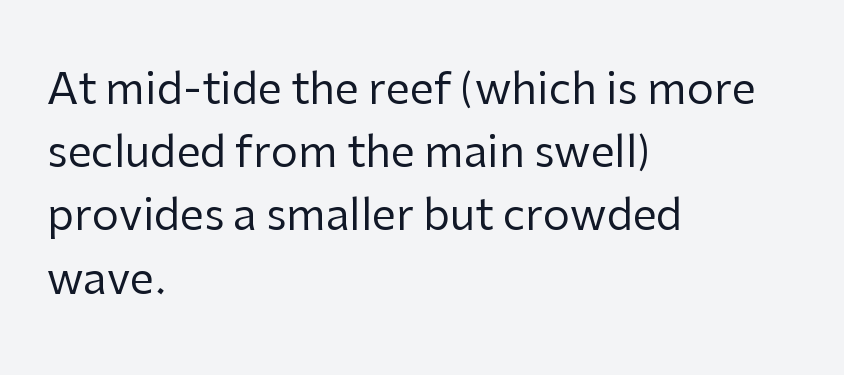
Q: Is the text bold? A: No.
Q: Is the text italic (slanted)? A: No, it is upright.
Q: Is the typeface a serif or a sans-serif typeface? A: Sans-serif.
Q: Is the text underlined? A: No.
Q: How is the paragraph aligned? A: Left-aligned.
Q: Is the spacing between letters normal or unusually wide? A: Normal.
Q: Is the spacing between lines tight, normal or loose? A: Normal.
Q: Width (condensed, normal, or wide)? A: Normal.
Q: Stroke contrast? A: Low.
Q: x-height? A: Medium.
Q: Monospaced? A: No.
